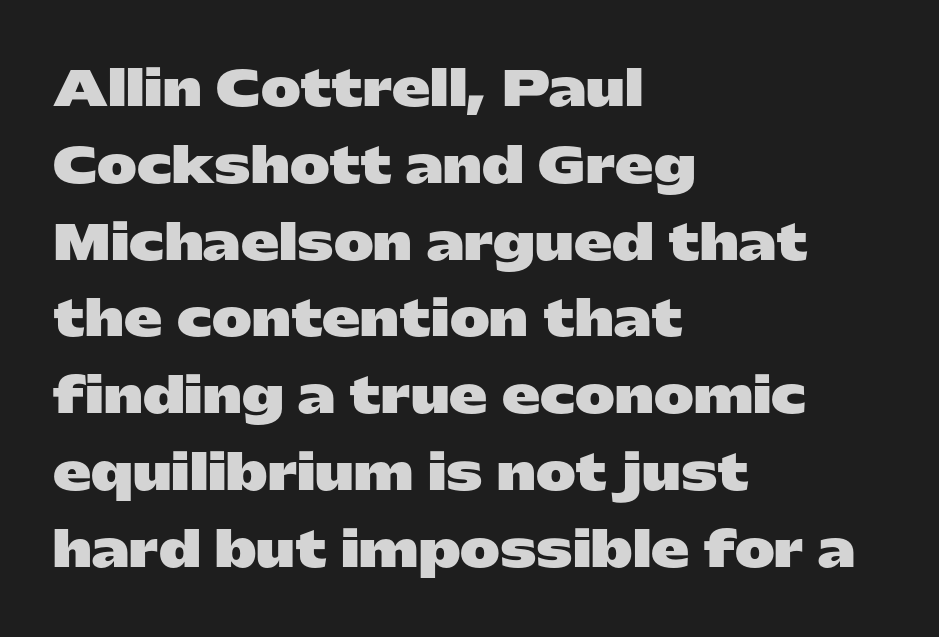
{"serif": "no", "italic": "no", "bold": "yes", "weight": "heavy", "width": "wide", "stroke_contrast": "low", "x_height": "medium", "monospaced": "no", "underline": "no", "align": "left", "line_spacing": "normal", "line_spacing_ratio": 1.6, "letter_spacing": "normal", "letter_spacing_em": 0.0, "glyph_px": 48}
